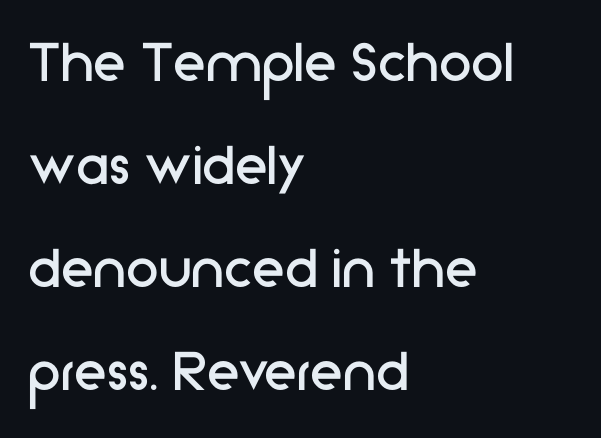
Q: Is the text bold? A: No.
Q: Is the text italic (slanted)? A: No, it is upright.
Q: Is the typeface a serif or a sans-serif typeface? A: Sans-serif.
Q: Is the text underlined? A: No.
Q: How is the paragraph aligned? A: Left-aligned.
Q: Is the spacing between letters normal or unusually wide? A: Normal.
Q: Is the spacing between lines tight, normal or loose? A: Normal.
Q: Width (condensed, normal, or wide)? A: Normal.
Q: Stroke contrast? A: Low.
Q: x-height? A: Medium.
Q: Monospaced? A: No.
